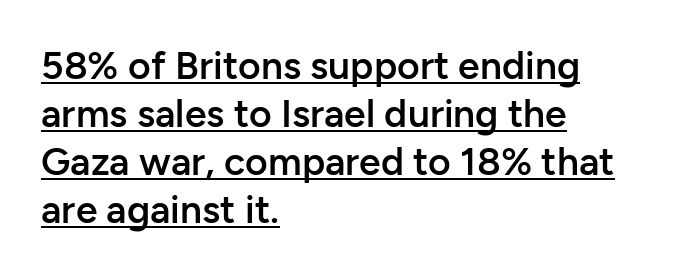
A continuous stroke trails under the words, as in a hyperlink. These lines are rendered in a variable-pitch font. As a designer I'd log this as weight 600, semibold. Alignment: flush left. No feet cap the strokes, marking this as sans-serif type. The typography opts for an upright posture over an oblique one.
